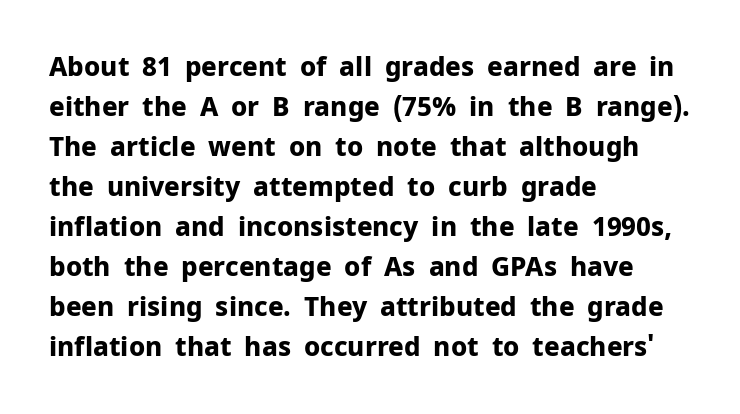
The image shows 26 px bold type, upright; set left-aligned, normal line spacing (1.54x), normal letter spacing, not underlined.
